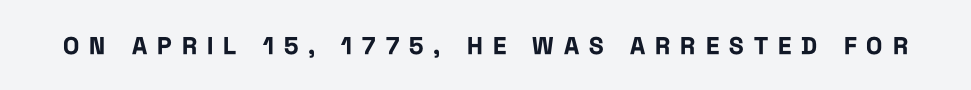
Q: Is the text bold? A: Yes.
Q: Is the text italic (slanted)? A: No, it is upright.
Q: Is the text underlined? A: No.
Q: Is the spacing between letters normal or unusually wide? A: Unusually wide.
